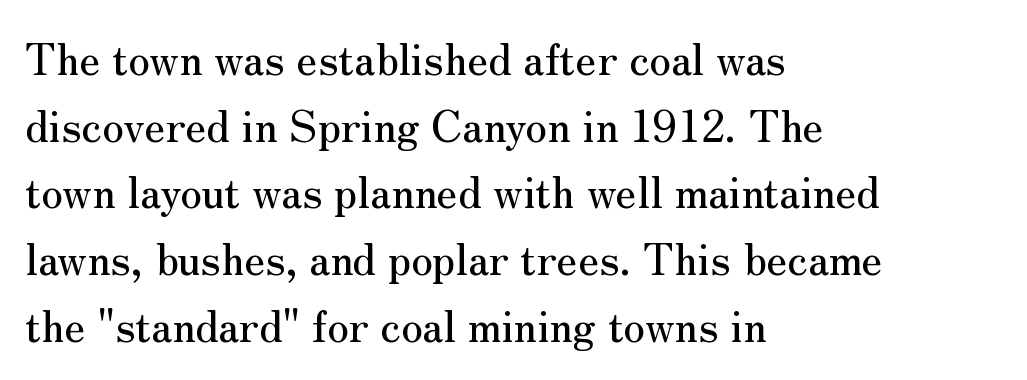
{"serif": "yes", "italic": "no", "width": "normal", "stroke_contrast": "medium", "x_height": "small", "monospaced": "no", "underline": "no", "align": "left", "line_spacing": "normal", "line_spacing_ratio": 1.55, "letter_spacing": "normal", "letter_spacing_em": 0.0, "glyph_px": 43}
